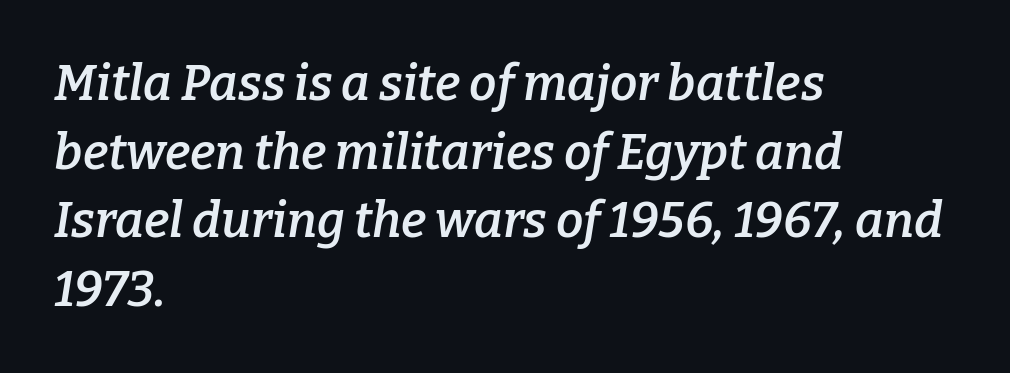
The image shows 49 px semibold serif type, italic (leaning right); set left-aligned, normal line spacing (1.4x), normal letter spacing, not underlined; low stroke contrast and a medium x-height.
